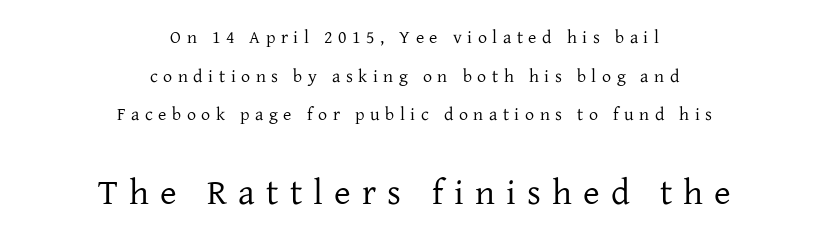
{"serif": "yes", "italic": "no", "bold": "no", "weight": "regular", "width": "normal", "stroke_contrast": "low", "x_height": "medium", "monospaced": "no", "underline": "no", "align": "center", "line_spacing": "loose", "line_spacing_ratio": 2.14, "letter_spacing": "wide", "letter_spacing_em": 0.31, "larger_block": "second", "size_ratio": 2.0, "glyph_px": 36}
